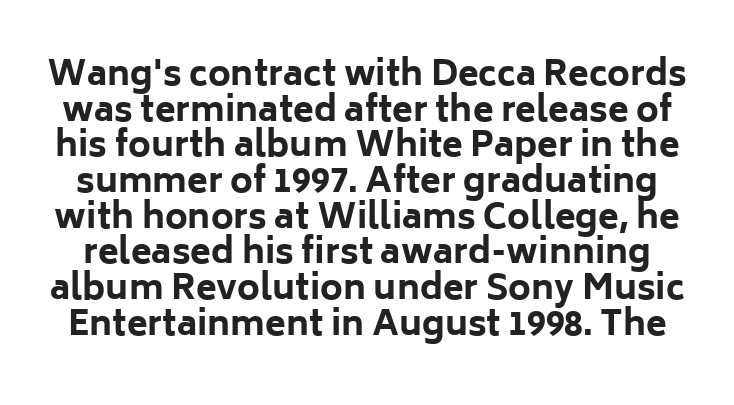
Q: Is the text bold? A: Yes.
Q: Is the text italic (slanted)? A: No, it is upright.
Q: Is the typeface a serif or a sans-serif typeface? A: Sans-serif.
Q: Is the text underlined? A: No.
Q: Is the spacing between letters normal or unusually wide? A: Normal.
Q: Is the spacing between lines tight, normal or loose? A: Tight.
Q: Width (condensed, normal, or wide)? A: Normal.
Q: Stroke contrast? A: Low.
Q: x-height? A: Medium.
Q: Monospaced? A: No.
